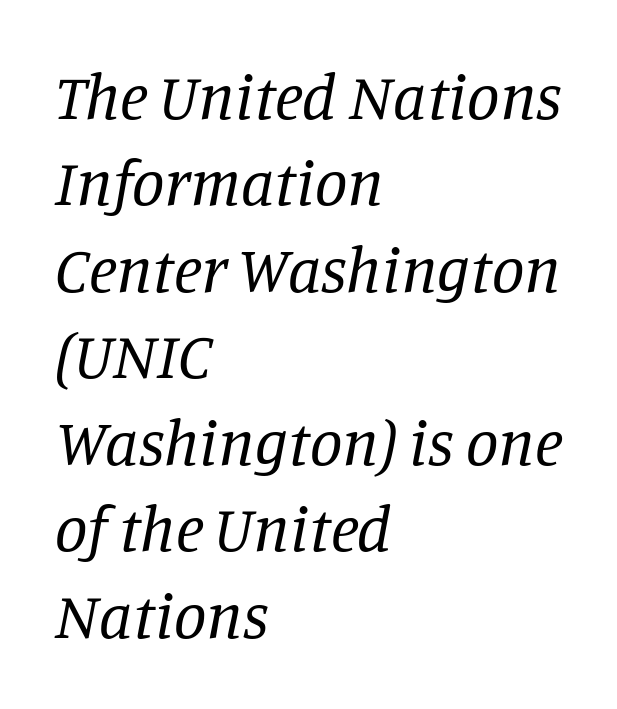
Q: Is the text bold? A: No.
Q: Is the text italic (slanted)? A: Yes, it leans right by about 11 degrees.
Q: Is the typeface a serif or a sans-serif typeface? A: Serif.
Q: Is the text underlined? A: No.
Q: How is the paragraph aligned? A: Left-aligned.
Q: Is the spacing between letters normal or unusually wide? A: Normal.
Q: Is the spacing between lines tight, normal or loose? A: Normal.
Q: Width (condensed, normal, or wide)? A: Normal.
Q: Stroke contrast? A: Low.
Q: x-height? A: Large.
Q: Monospaced? A: No.
